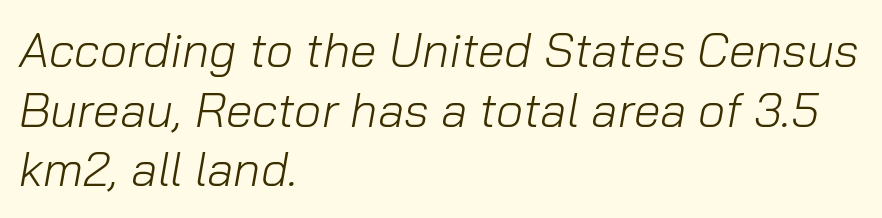
The image shows 48 px light type, italic (leaning right); set left-aligned, line spacing 1.24x, normal letter spacing, not underlined; low stroke contrast and a medium x-height.
